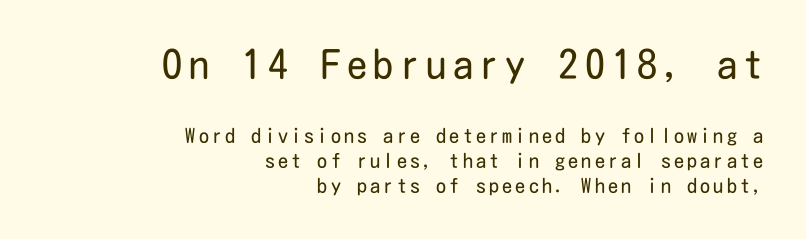
The image shows 40 px regular-weight, condensed sans-serif type, upright; set right-aligned, normal line spacing (1.25x), not underlined; the first (top) block is 2.0x larger; low stroke contrast and a medium x-height.
